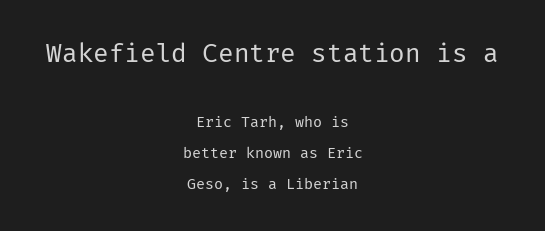
The image shows 26 px text type, upright; set centered, loose line spacing (2.08x), normal letter spacing, not underlined; the first (top) block is 1.73x larger.
